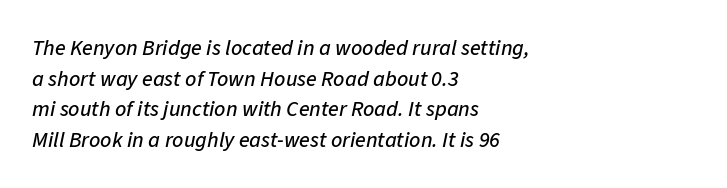
{"italic": "yes", "lean": "right", "slant_degrees": 11, "underline": "no", "align": "left", "line_spacing": "normal", "line_spacing_ratio": 1.39, "letter_spacing": "normal", "letter_spacing_em": 0.0, "glyph_px": 22}
